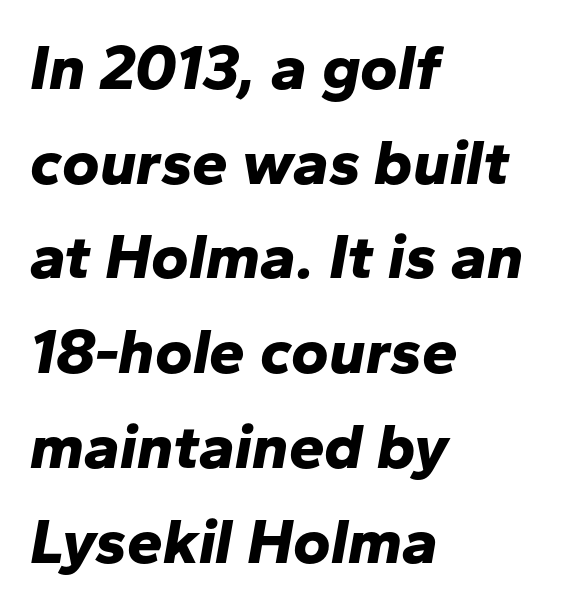
The image shows 64 px bold type, italic (leaning right); set left-aligned, normal line spacing (1.48x), normal letter spacing, not underlined; low stroke contrast and a medium x-height.
